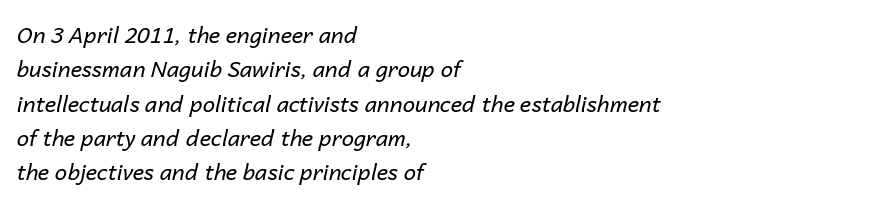
The image shows 22 px text type, italic (leaning right); set left-aligned, normal line spacing (1.56x), normal letter spacing, not underlined.
